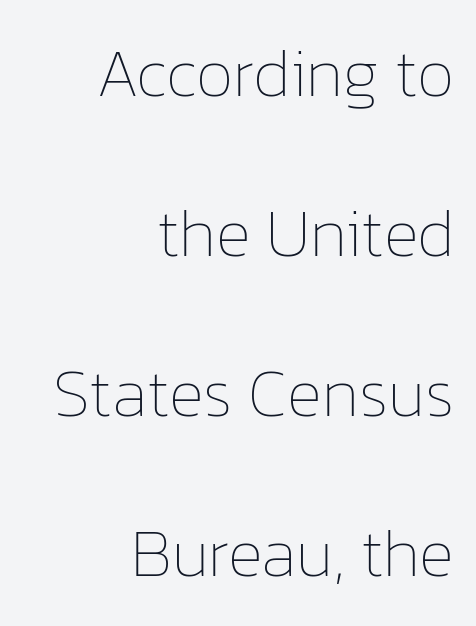
Q: Is the text bold? A: No.
Q: Is the text italic (slanted)? A: No, it is upright.
Q: Is the text underlined? A: No.
Q: How is the paragraph aligned? A: Right-aligned.
Q: Is the spacing between letters normal or unusually wide? A: Normal.
Q: Is the spacing between lines tight, normal or loose? A: Loose.
Q: Width (condensed, normal, or wide)? A: Normal.
Q: Stroke contrast? A: Low.
Q: x-height? A: Medium.
Q: Monospaced? A: No.
